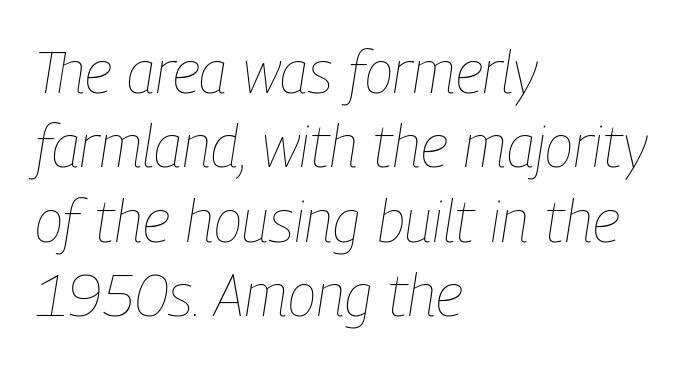
The passage is arranged the way most books set body copy — flush left. Notice how descenders clear the ascenders below comfortably — that's standard leading. Each letter keeps its own natural width here, so spacing adapts to shape. The baseline area is clear. Ink coverage per letter is moderate at most.
